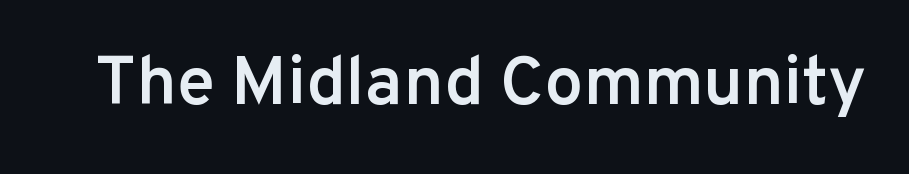
The image shows 69 px semibold sans-serif type, upright; set normal letter spacing, not underlined; low stroke contrast and a medium x-height.
